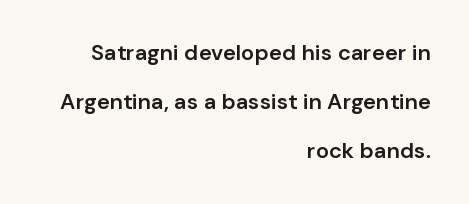
The image shows 22 px text type, upright; set right-aligned, loose line spacing (2.23x), normal letter spacing, not underlined.
